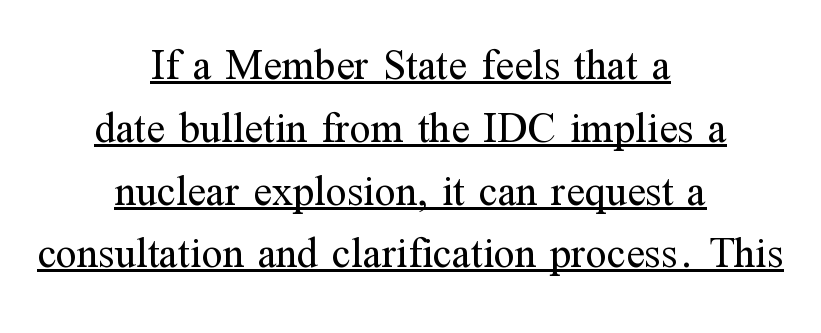
Q: Is the text bold? A: No.
Q: Is the text italic (slanted)? A: No, it is upright.
Q: Is the typeface a serif or a sans-serif typeface? A: Serif.
Q: Is the text underlined? A: Yes.
Q: How is the paragraph aligned? A: Centered.
Q: Is the spacing between letters normal or unusually wide? A: Normal.
Q: Is the spacing between lines tight, normal or loose? A: Normal.
Q: Width (condensed, normal, or wide)? A: Normal.
Q: Stroke contrast? A: Medium.
Q: x-height? A: Medium.
Q: Monospaced? A: No.
